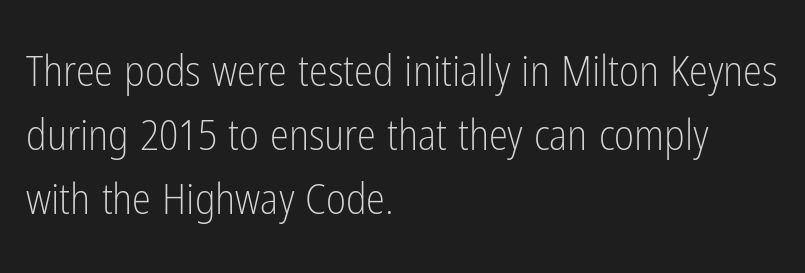
The paragraph has a hard left edge and a soft right edge. Does the type have serifs? No, each stem ends abruptly. Here the designer chose a conventional face with non-uniform glyph widths. How are the letters spaced? Ordinarily, with no added tracking.
